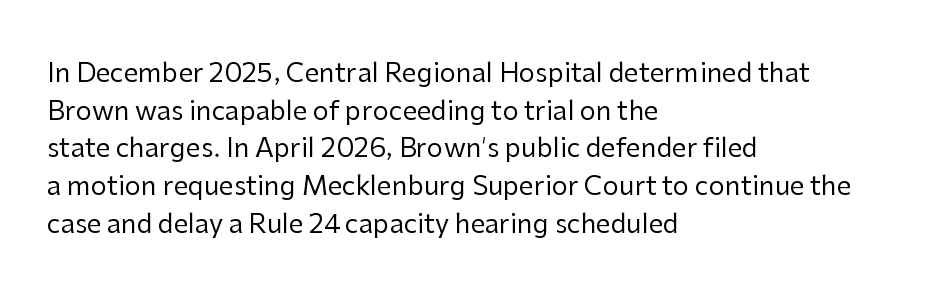
The image shows 26 px text type, upright; set left-aligned, normal line spacing (1.45x), normal letter spacing, not underlined.
